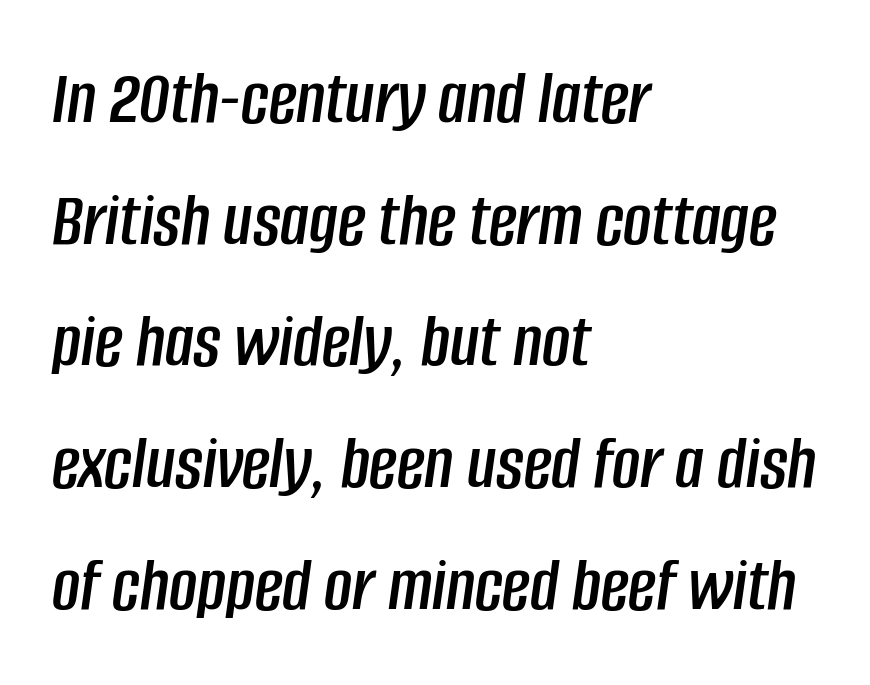
Q: Is the text italic (slanted)? A: Yes, it leans right by about 8 degrees.
Q: Is the text underlined? A: No.
Q: How is the paragraph aligned? A: Left-aligned.
Q: Is the spacing between letters normal or unusually wide? A: Normal.
Q: Is the spacing between lines tight, normal or loose? A: Normal.
Q: Width (condensed, normal, or wide)? A: Condensed.
Q: Stroke contrast? A: Low.
Q: x-height? A: Large.
Q: Monospaced? A: No.
